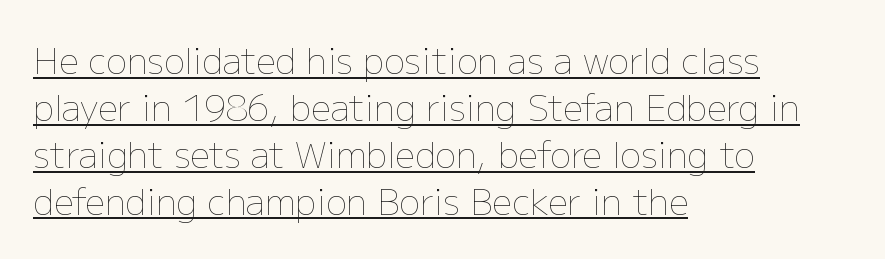
{"italic": "no", "bold": "no", "weight": "thin", "width": "normal", "stroke_contrast": "low", "x_height": "medium", "monospaced": "no", "underline": "yes", "align": "left", "line_spacing": "normal", "line_spacing_ratio": 1.34, "letter_spacing": "normal", "letter_spacing_em": 0.0, "glyph_px": 35}
